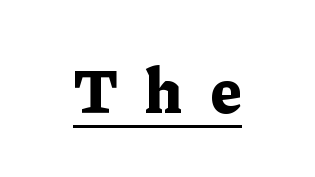
The image shows 62 px bold serif type, upright; set centered, unusually wide letter spacing (+0.44 em), underlined; low stroke contrast and a medium x-height.
